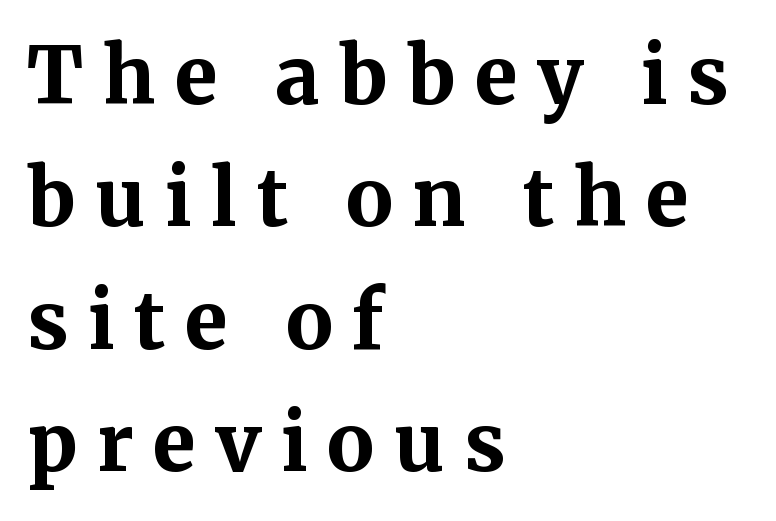
{"serif": "yes", "italic": "no", "bold": "yes", "weight": "bold", "width": "normal", "stroke_contrast": "medium", "x_height": "medium", "monospaced": "no", "underline": "no", "align": "left", "line_spacing": "normal", "line_spacing_ratio": 1.57, "letter_spacing": "wide", "letter_spacing_em": 0.25, "glyph_px": 78}
